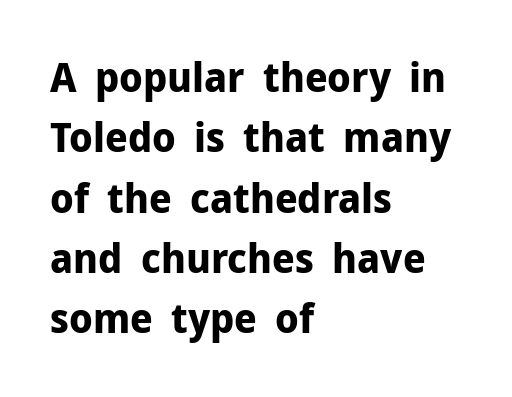
The image shows 41 px bold sans-serif type, upright; set left-aligned, normal line spacing (1.47x), normal letter spacing, not underlined; low stroke contrast and a medium x-height.
